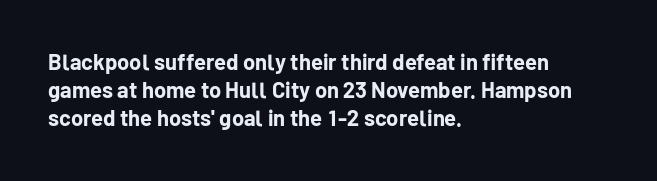
The axis of the letterforms is exactly vertical. Leftover space on each line is placed entirely after the last word. Each row of text sits above clean, open space. Students, note that the glyphs here touch the page at normal intervals.
